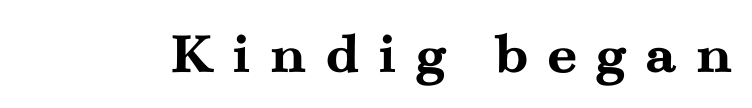
{"serif": "yes", "italic": "no", "bold": "yes", "weight": "semibold", "width": "wide", "stroke_contrast": "medium", "x_height": "small", "monospaced": "no", "underline": "no", "letter_spacing": "wide", "letter_spacing_em": 0.29, "glyph_px": 60}
